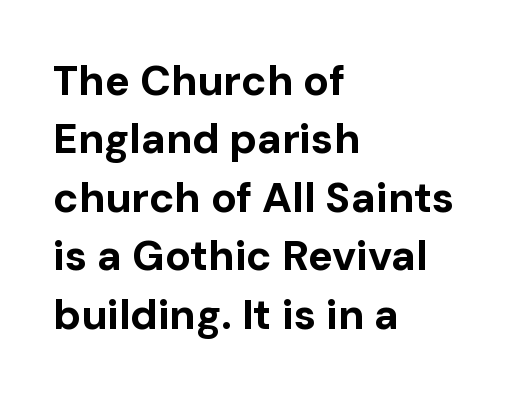
Layout note: lines flush left. This is the regular roman posture of the typeface. The leading is moderate, giving the passage an even texture. This is sans-serif lettering, the kind often seen on screens and signage. The passage shown is typed in a proportional face where columns would drift. Compared with an ordinary text face, these strokes are far heavier — a full bold.
